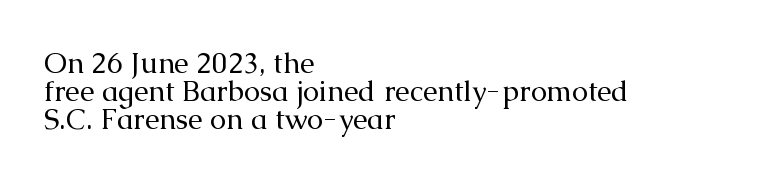
{"serif": "yes", "italic": "no", "bold": "no", "weight": "regular", "width": "normal", "stroke_contrast": "medium", "x_height": "medium", "monospaced": "no", "underline": "no", "align": "left", "line_spacing": "tight", "line_spacing_ratio": 0.96, "letter_spacing": "normal", "letter_spacing_em": 0.0, "glyph_px": 29}
